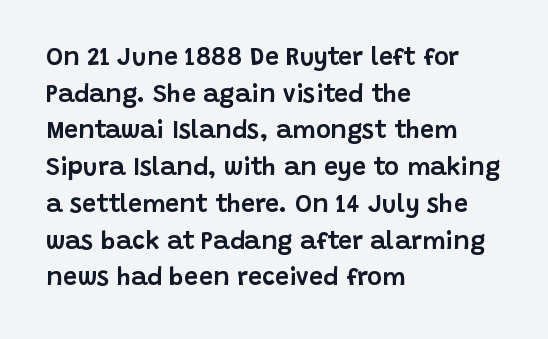
{"italic": "no", "underline": "no", "align": "left", "line_spacing": "normal", "line_spacing_ratio": 1.47, "letter_spacing": "normal", "letter_spacing_em": 0.0, "glyph_px": 25}
